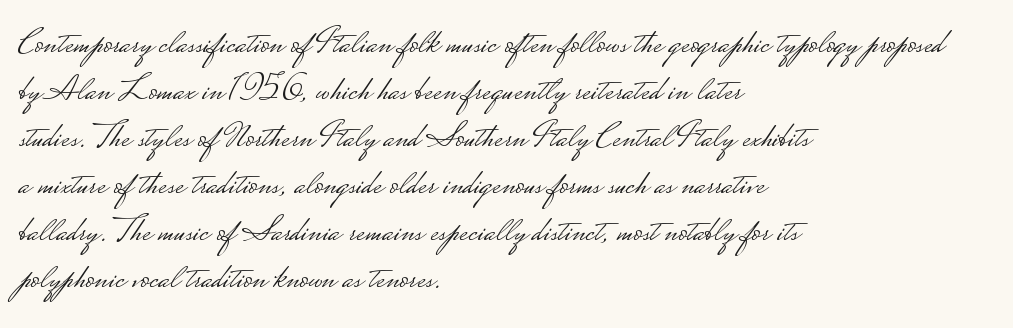
The setting favours the left margin, as ordinary paragraphs usually do. Each stroke keeps to a modest, everyday thickness or less. The passage shown has conventional tracking throughout. The text was rendered using a sans face with plain stroke endings.
